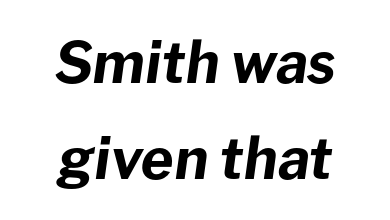
The image shows 57 px bold type, italic (leaning right); set centered, normal line spacing (1.69x), normal letter spacing, not underlined; low stroke contrast and a medium x-height.
